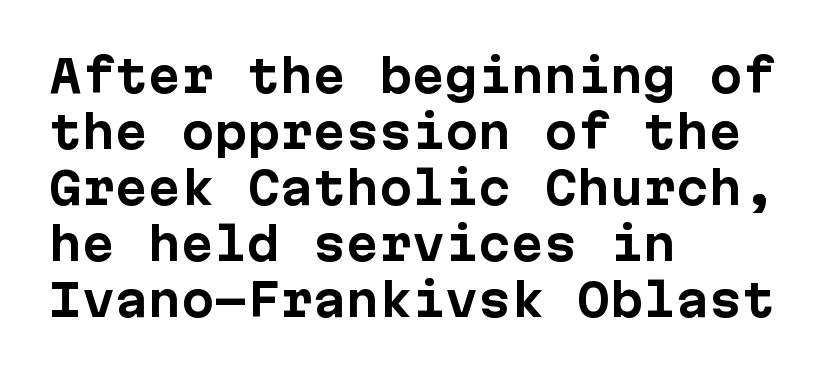
Q: Is the text bold? A: Yes.
Q: Is the text italic (slanted)? A: No, it is upright.
Q: Is the typeface a serif or a sans-serif typeface? A: Sans-serif.
Q: Is the text underlined? A: No.
Q: How is the paragraph aligned? A: Left-aligned.
Q: Is the spacing between letters normal or unusually wide? A: Normal.
Q: Is the spacing between lines tight, normal or loose? A: Normal.
Q: Width (condensed, normal, or wide)? A: Normal.
Q: Stroke contrast? A: Low.
Q: x-height? A: Medium.
Q: Monospaced? A: Yes.
